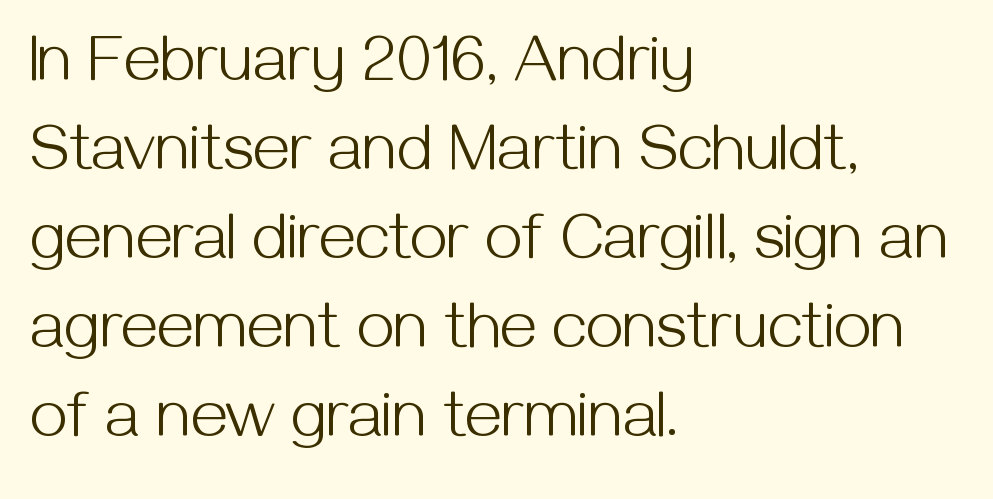
Designer's note — italics off, roman on. Varying glyph widths throughout — classic text-font behaviour. A quiet, ordinary-to-light weight characterises the typeface. Look at the tracking — it's just the regular setting, nothing added. Each new line begins a customary step beneath the previous one. Quick note: underline off.
